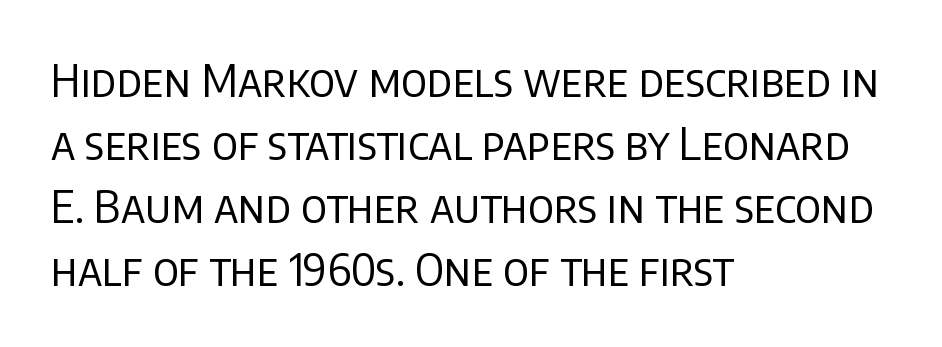
Tall strokes in this sample are plumb rather than angled. Nothing unusual about the tracking: characters are spaced as the font intends. Think standard paragraph weight, or any step lighter than that. The zone under the glyphs is completely vacant. Short and long lines alike share a common starting point at left.
